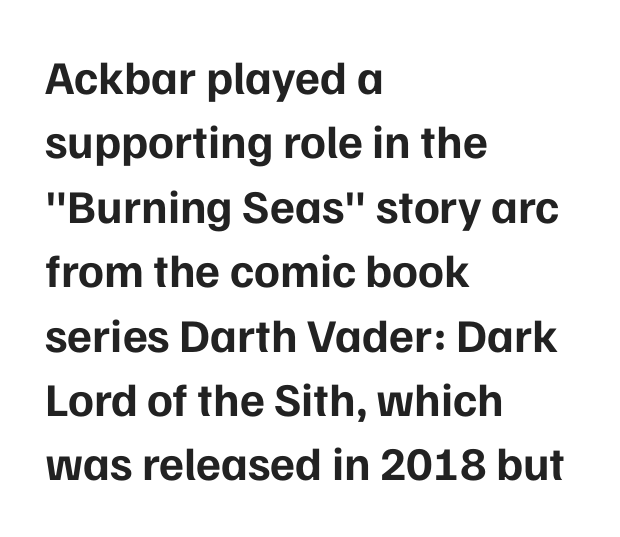
The image shows 47 px bold sans-serif type, upright; set left-aligned, normal line spacing (1.37x), normal letter spacing, not underlined; low stroke contrast and a medium x-height.
